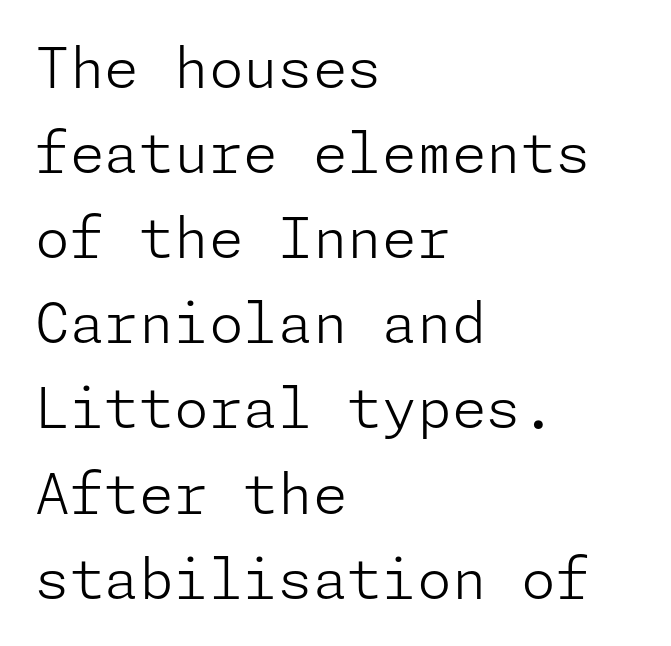
{"serif": "no", "italic": "no", "bold": "no", "weight": "light", "width": "normal", "stroke_contrast": "low", "x_height": "medium", "underline": "no", "align": "left", "line_spacing": "normal", "line_spacing_ratio": 1.52, "letter_spacing": "normal", "letter_spacing_em": 0.0, "glyph_px": 56}
